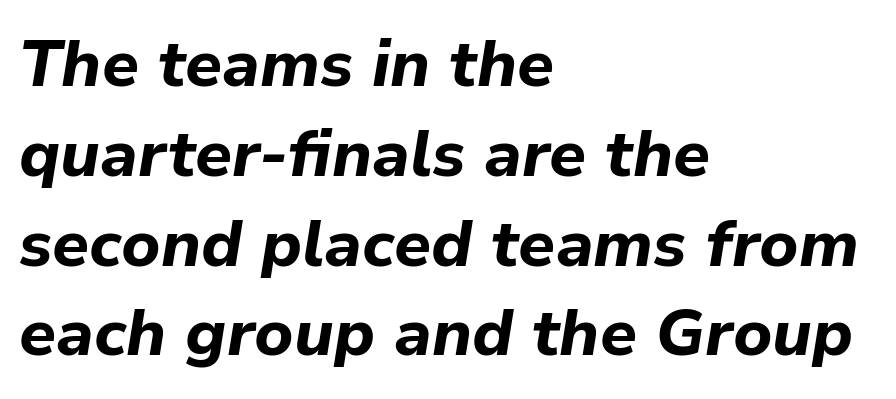
In CSS terms this would be text-align: left. The passage shown is typed in a proportional face where columns would drift. Students, observe: this is what conventionally led text looks like. The typography opts for an oblique posture over an upright one.
